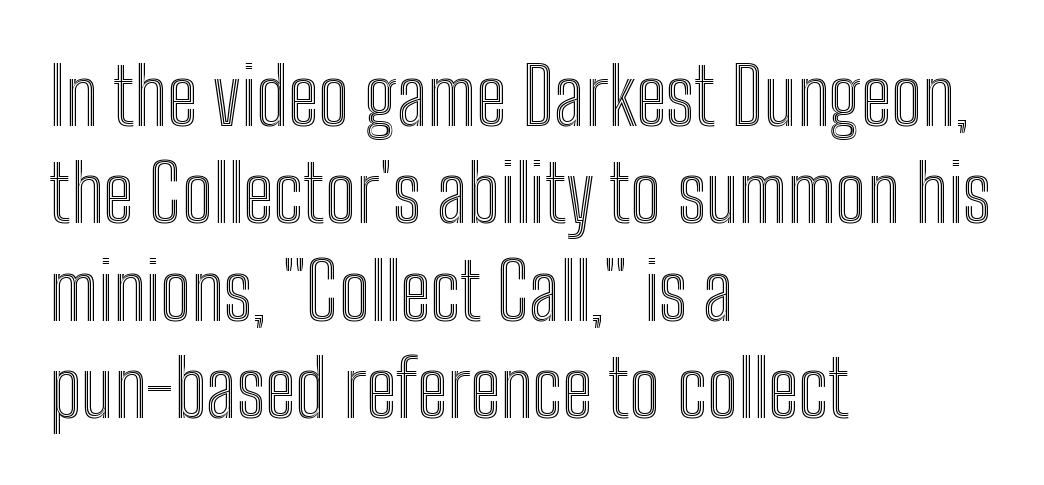
The image shows 78 px condensed type, upright; set left-aligned, normal line spacing (1.25x), normal letter spacing, not underlined; a medium x-height.
